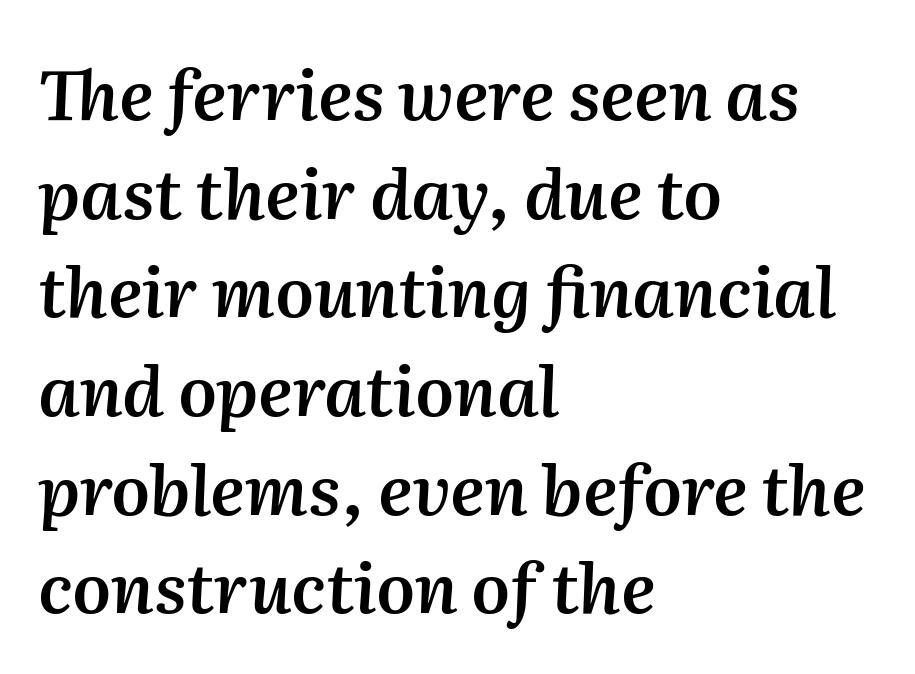
The image shows 69 px semibold type, italic (leaning right); set left-aligned, normal line spacing (1.43x), normal letter spacing, not underlined; medium stroke contrast and a medium x-height.
